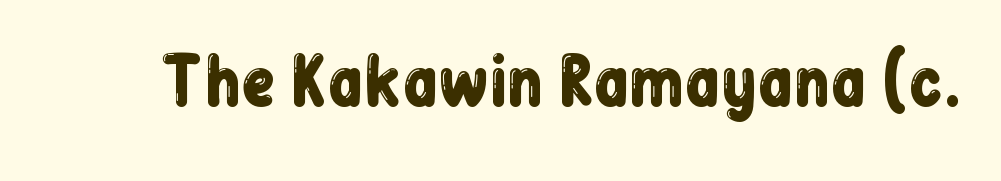
The baseline area is clear. Each word holds together tightly as a unit, with standard inter-letter gaps. Ordinary non-slanted type is in use. The font family rendered here belongs to the sans-serif group.
